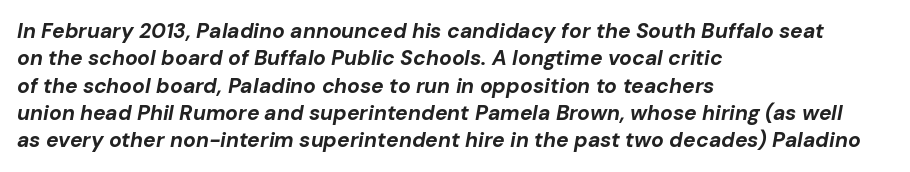
Rows of type keep a routine distance in the vertical direction. The font's italic variant was chosen for this text. This rendering leaves character spacing at its baseline value. Is the block centered? No — it sits flush against the left margin.
